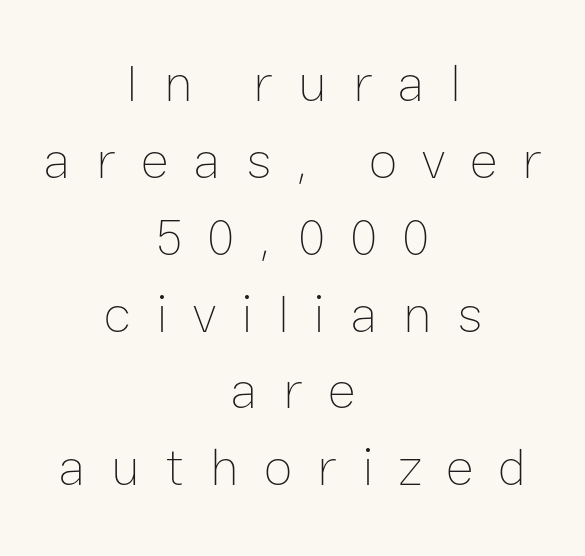
Q: Is the text bold? A: No.
Q: Is the text italic (slanted)? A: No, it is upright.
Q: Is the text underlined? A: No.
Q: How is the paragraph aligned? A: Centered.
Q: Is the spacing between letters normal or unusually wide? A: Unusually wide.
Q: Is the spacing between lines tight, normal or loose? A: Normal.
Q: Width (condensed, normal, or wide)? A: Normal.
Q: Stroke contrast? A: Low.
Q: x-height? A: Medium.
Q: Monospaced? A: No.
